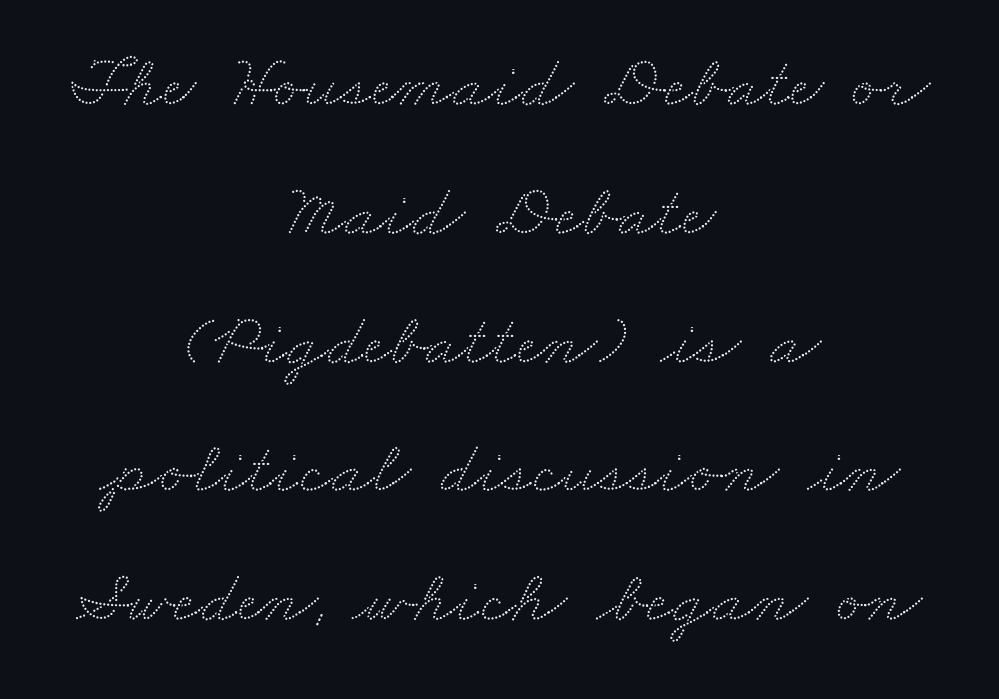
The lines are quadded center. You could not count columns in this text — the font is proportionally spaced. There is no visible air inserted between adjacent glyphs. Glance below the letters and you will spot only blank space.
